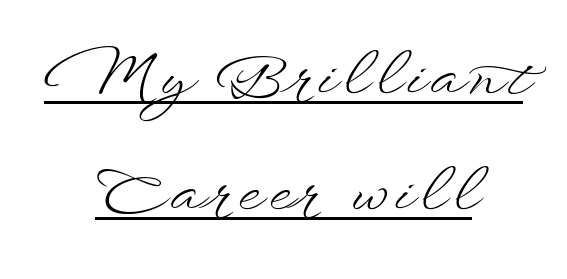
{"bold": "no", "weight": "light", "width": "wide", "stroke_contrast": "low", "x_height": "small", "monospaced": "no", "underline": "yes", "align": "center", "line_spacing": "loose", "line_spacing_ratio": 1.97, "glyph_px": 59}
